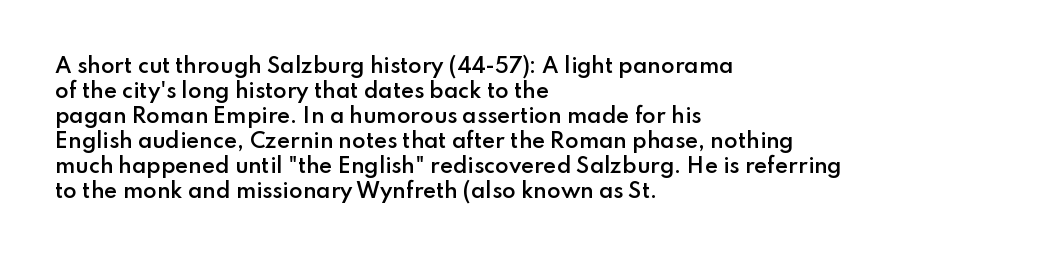
{"italic": "no", "bold": "semi", "underline": "no", "align": "left", "line_spacing": "normal", "line_spacing_ratio": 1.25, "letter_spacing": "normal", "letter_spacing_em": 0.0, "glyph_px": 20}
